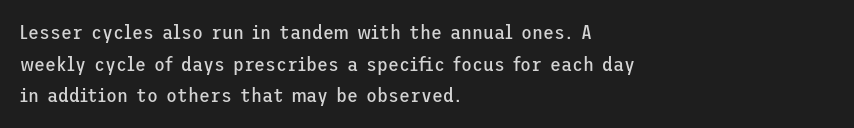
Q: Is the text bold? A: No.
Q: Is the text italic (slanted)? A: No, it is upright.
Q: Is the text underlined? A: No.
Q: How is the paragraph aligned? A: Left-aligned.
Q: Is the spacing between letters normal or unusually wide? A: Normal.
Q: Is the spacing between lines tight, normal or loose? A: Normal.
